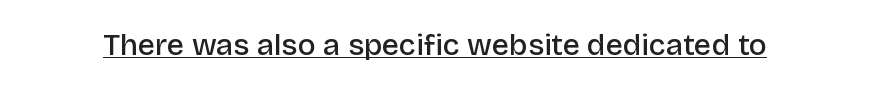
{"serif": "no", "italic": "no", "bold": "semi", "weight": "semibold", "width": "normal", "stroke_contrast": "low", "x_height": "large", "monospaced": "no", "underline": "yes", "letter_spacing": "normal", "letter_spacing_em": 0.0, "glyph_px": 30}
